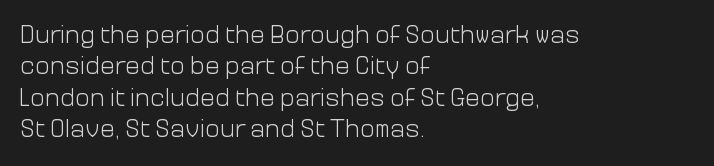
{"italic": "no", "bold": "no", "underline": "no", "align": "left", "line_spacing": "normal", "line_spacing_ratio": 1.26, "letter_spacing": "normal", "letter_spacing_em": 0.0, "glyph_px": 25}
